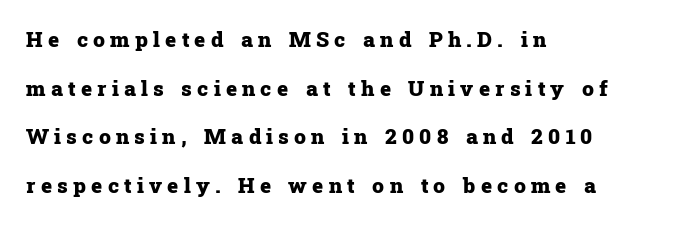
{"italic": "no", "bold": "yes", "underline": "no", "align": "left", "line_spacing": "loose", "line_spacing_ratio": 2.32, "letter_spacing": "wide", "letter_spacing_em": 0.25, "glyph_px": 21}
